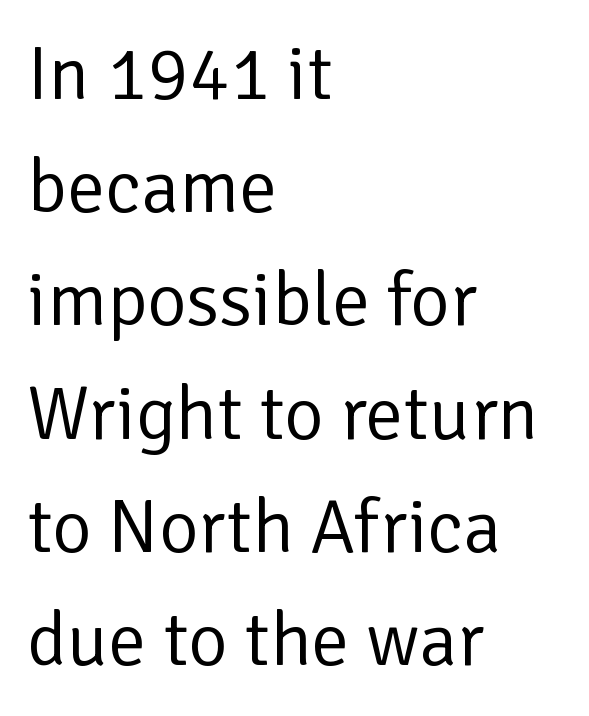
The image shows 76 px regular-weight sans-serif type, upright; set left-aligned, normal line spacing (1.49x), normal letter spacing, not underlined; low stroke contrast and a medium x-height.
